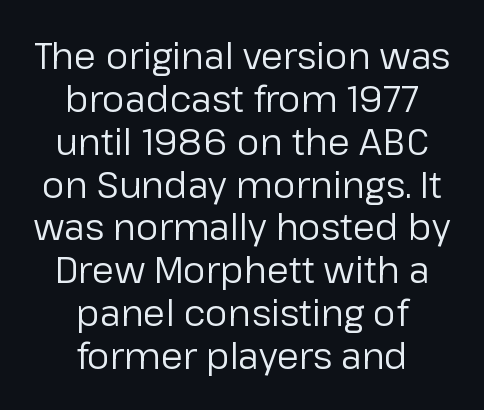
The letters carry no serifs — their stems end cleanly without finishing strokes. Just letters on the line, the space beneath them empty. The characters are drawn with everyday or finer stroke widths. The face used here is proportionally spaced, like ordinary book or web type.
